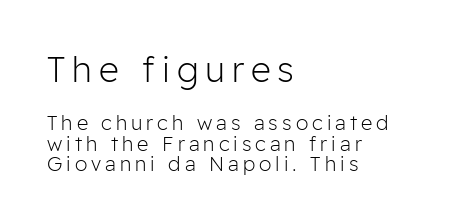
{"serif": "no", "italic": "no", "bold": "no", "weight": "light", "width": "normal", "stroke_contrast": "low", "x_height": "medium", "monospaced": "no", "underline": "no", "align": "left", "line_spacing": "tight", "line_spacing_ratio": 1.01, "letter_spacing": "wide", "letter_spacing_em": 0.2, "larger_block": "first", "size_ratio": 1.75, "glyph_px": 35}
